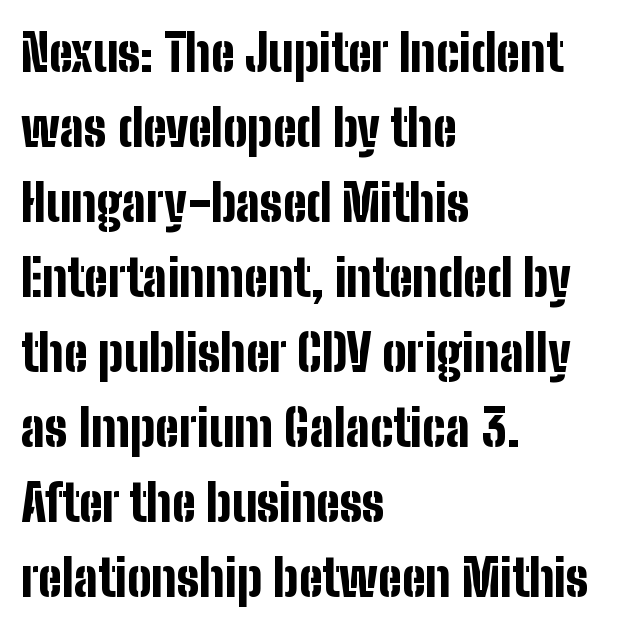
The image shows 51 px bold, condensed sans-serif type, upright; set left-aligned, normal line spacing (1.47x), normal letter spacing, not underlined; low stroke contrast and a medium x-height.
